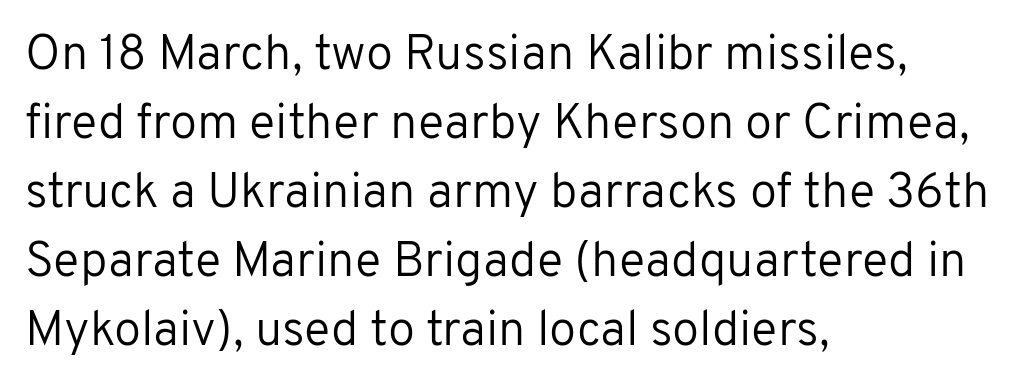
Line starts are locked; line ends wander. One glance says typical: line gaps are just what's usual. Think of a printed novel: that variable character pitch is what you see here. Characters remain perfectly vertical along every line. These glyphs show unthickened strokes, regular width or finer. Each letter's strokes conclude bluntly, with no projecting serifs.
